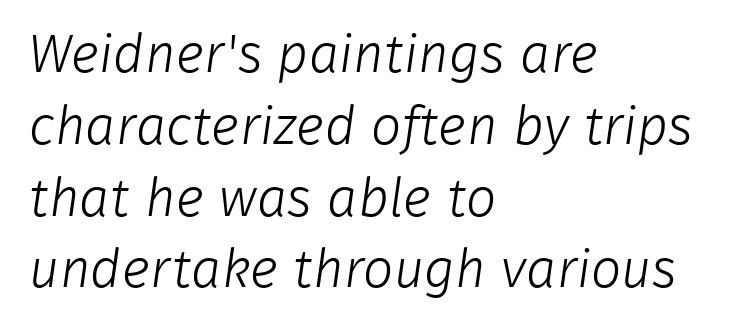
{"serif": "no", "bold": "no", "weight": "light", "width": "normal", "stroke_contrast": "low", "x_height": "medium", "monospaced": "no", "underline": "no", "align": "left", "line_spacing": "normal", "line_spacing_ratio": 1.33, "letter_spacing": "normal", "letter_spacing_em": 0.0, "glyph_px": 54}
